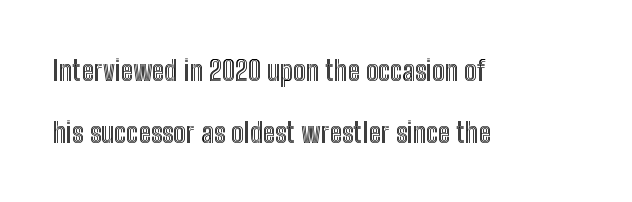
The image shows 28 px condensed type, upright; set left-aligned, loose line spacing (2.21x), normal letter spacing, not underlined; a medium x-height.
